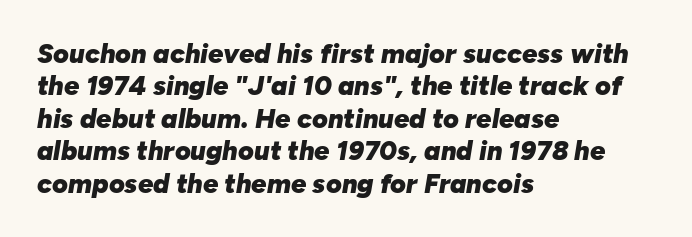
Q: Is the text bold? A: Yes.
Q: Is the text italic (slanted)? A: Yes, it leans right by about 10 degrees.
Q: Is the text underlined? A: No.
Q: How is the paragraph aligned? A: Left-aligned.
Q: Is the spacing between letters normal or unusually wide? A: Normal.
